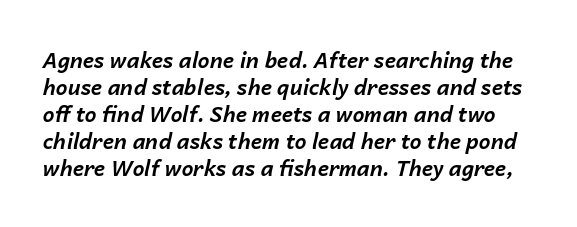
Q: Is the text bold? A: Yes.
Q: Is the text italic (slanted)? A: Yes, it leans right by about 14 degrees.
Q: Is the text underlined? A: No.
Q: Is the spacing between letters normal or unusually wide? A: Normal.
Q: Is the spacing between lines tight, normal or loose? A: Normal.
